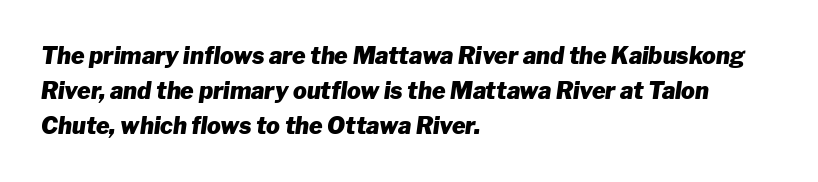
Q: Is the text bold? A: Yes.
Q: Is the text italic (slanted)? A: Yes, it leans right by about 8 degrees.
Q: Is the text underlined? A: No.
Q: How is the paragraph aligned? A: Left-aligned.
Q: Is the spacing between letters normal or unusually wide? A: Normal.
Q: Is the spacing between lines tight, normal or loose? A: Normal.
